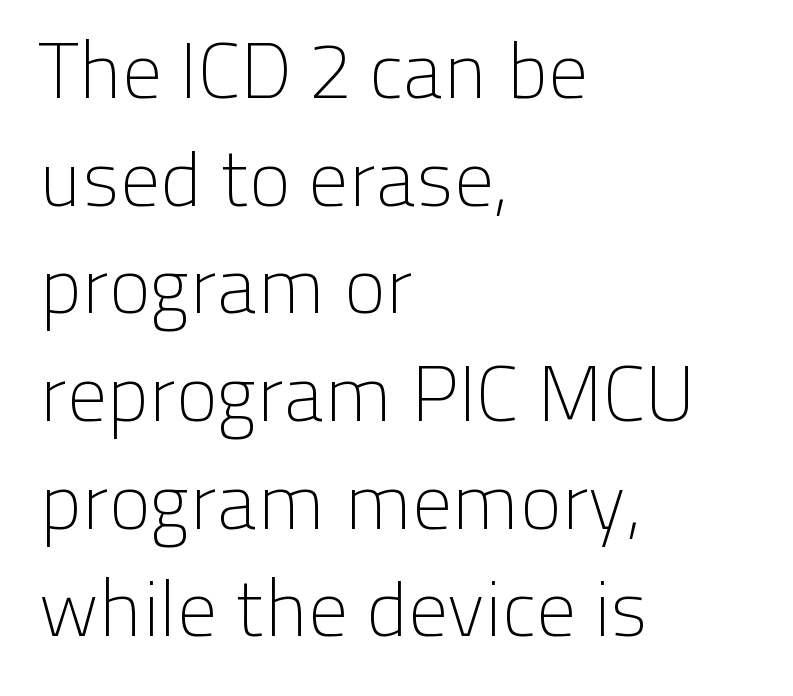
{"serif": "no", "italic": "no", "bold": "no", "weight": "light", "width": "normal", "stroke_contrast": "low", "x_height": "medium", "monospaced": "no", "underline": "no", "align": "left", "line_spacing": "normal", "line_spacing_ratio": 1.38, "letter_spacing": "normal", "letter_spacing_em": 0.0, "glyph_px": 78}
